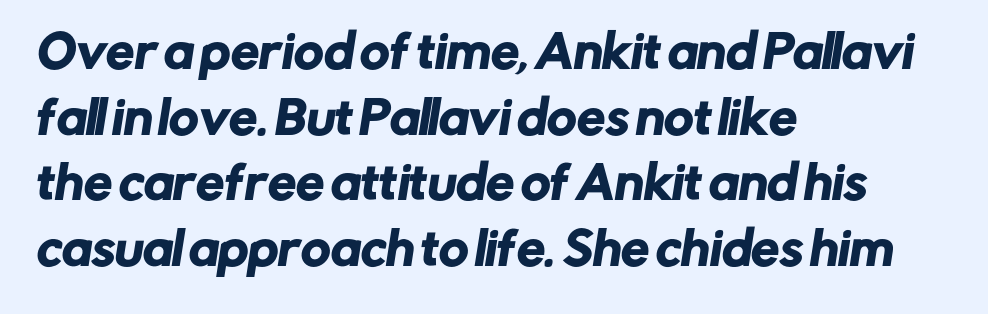
{"serif": "no", "width": "normal", "stroke_contrast": "low", "x_height": "medium", "monospaced": "no", "underline": "no", "align": "left", "line_spacing": "normal", "line_spacing_ratio": 1.46, "letter_spacing": "normal", "letter_spacing_em": 0.0, "glyph_px": 45}
